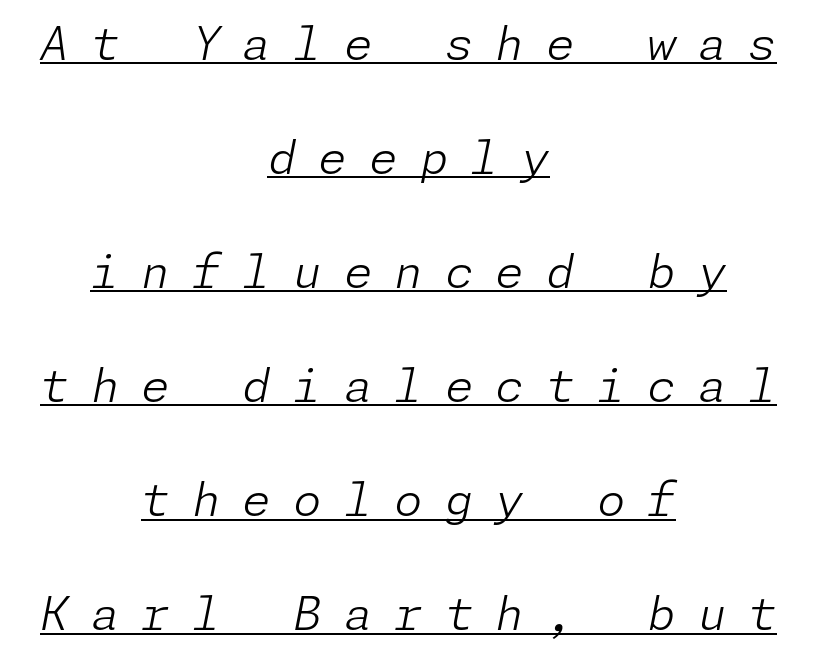
{"italic": "yes", "lean": "right", "slant_degrees": 11, "bold": "no", "weight": "light", "width": "normal", "stroke_contrast": "low", "x_height": "medium", "underline": "yes", "align": "center", "line_spacing": "loose", "line_spacing_ratio": 2.48, "letter_spacing": "wide", "letter_spacing_em": 0.48, "glyph_px": 46}
